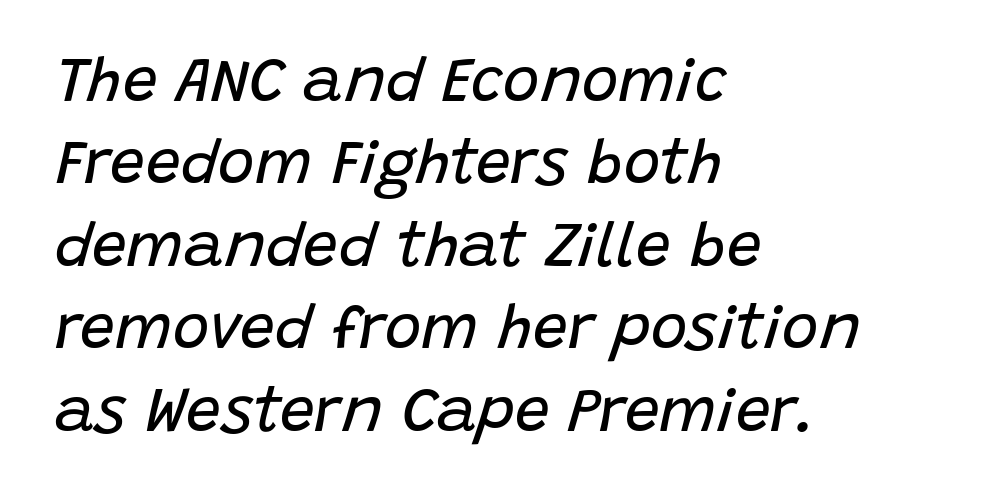
The passage shown is typed in a proportional face where columns would drift. Whoever set this chose a conventional vertical rhythm. The compositor pushed each line to the left boundary. If you drew a line through each stem, it would be angled.
